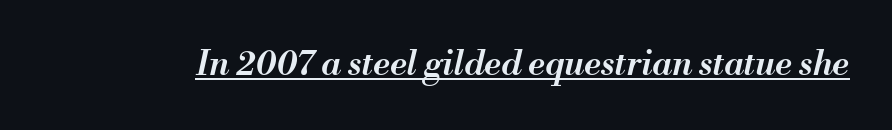
Q: Is the text bold? A: Semi-bold.
Q: Is the text italic (slanted)? A: Yes, it leans right by about 13 degrees.
Q: Is the text underlined? A: Yes.
Q: Is the spacing between letters normal or unusually wide? A: Normal.
Q: Width (condensed, normal, or wide)? A: Normal.
Q: Stroke contrast? A: Medium.
Q: x-height? A: Small.
Q: Monospaced? A: No.
